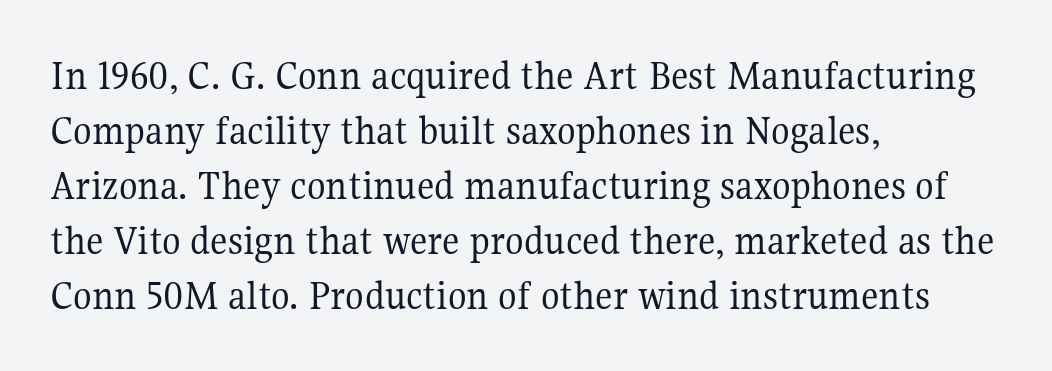
No italicization has been applied; the sample stays upright. Think of a printed novel: that variable character pitch is what you see here. Caption: standard tracking, unaltered. The face looks like a standard text weight, possibly lighter. Notice how the passage keeps a crisp vertical edge on the left only. The gap between lines stays unmarked.
